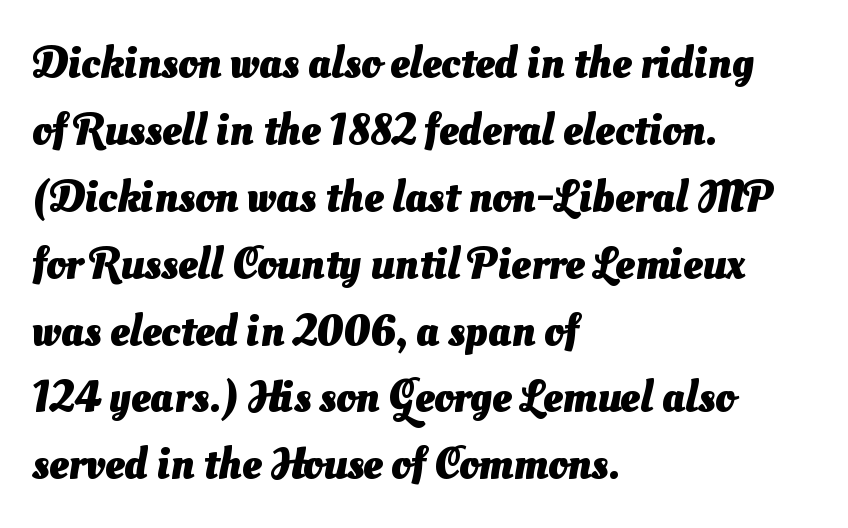
The image shows 44 px heavy sans-serif type; set left-aligned, normal line spacing (1.52x), normal letter spacing, not underlined; medium stroke contrast and a small x-height.
